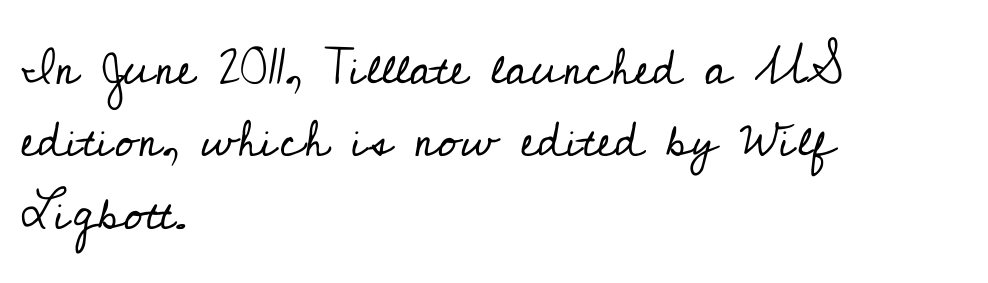
{"serif": "yes", "bold": "no", "weight": "regular", "width": "normal", "stroke_contrast": "low", "x_height": "small", "monospaced": "no", "underline": "no", "align": "left", "line_spacing": "normal", "line_spacing_ratio": 1.45, "letter_spacing": "normal", "letter_spacing_em": 0.0, "glyph_px": 50}
